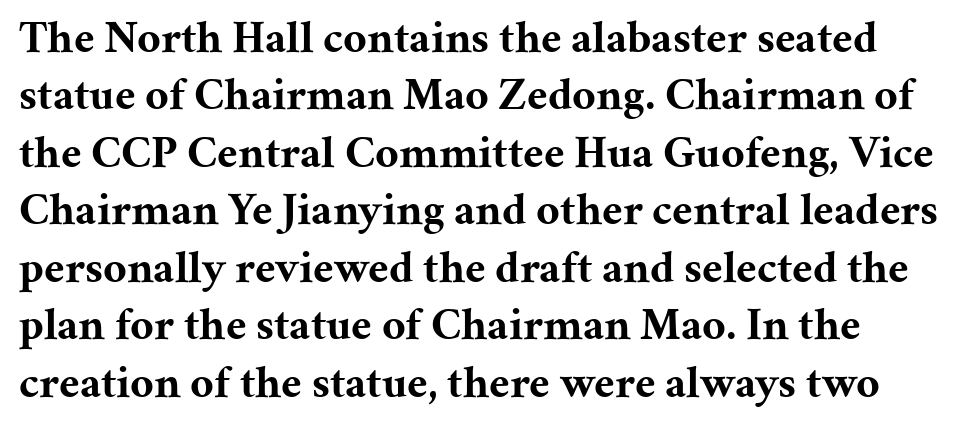
This sample has the flowing, uneven cadence of proportional lettering. The letters stand upright; this is a roman face. This sample keeps an unexceptional amount of space between lines. Only glyphs here, with clear space below each row.
